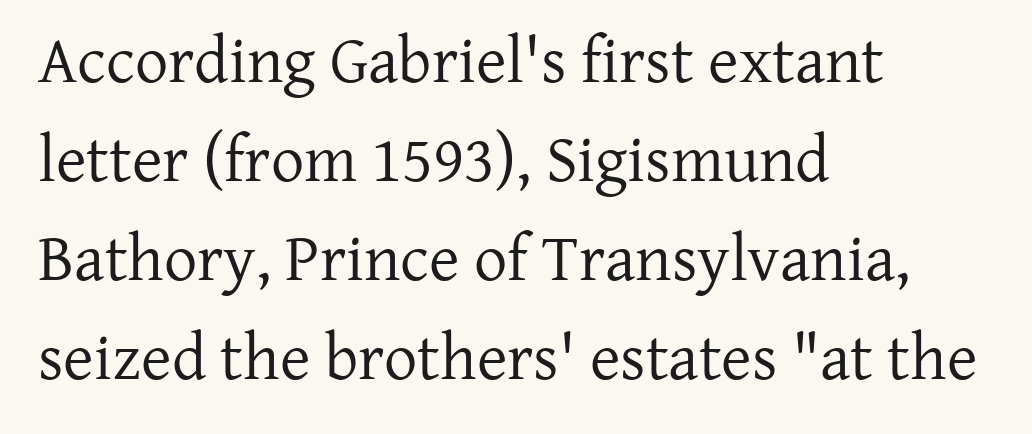
Q: Is the text bold? A: No.
Q: Is the text italic (slanted)? A: No, it is upright.
Q: Is the typeface a serif or a sans-serif typeface? A: Serif.
Q: Is the text underlined? A: No.
Q: How is the paragraph aligned? A: Left-aligned.
Q: Is the spacing between letters normal or unusually wide? A: Normal.
Q: Is the spacing between lines tight, normal or loose? A: Normal.
Q: Width (condensed, normal, or wide)? A: Normal.
Q: Stroke contrast? A: Low.
Q: x-height? A: Medium.
Q: Monospaced? A: No.
